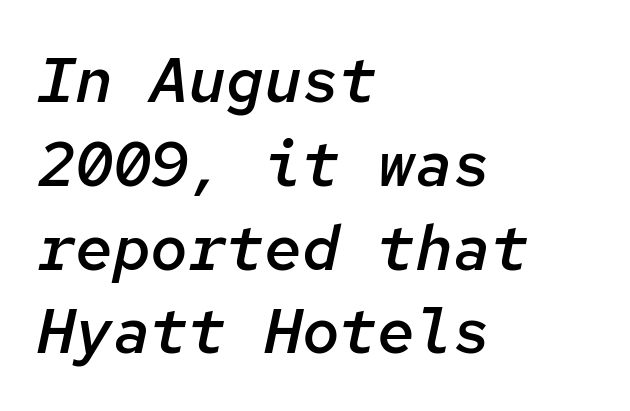
Leading: standard. These lines are rendered in a fixed-pitch font. Line starts are locked; line ends wander. The axis of the letterforms is tilted away from vertical. The zone under the glyphs is completely vacant. Its strokes are somewhat broadened, the hallmark of semibold type.
